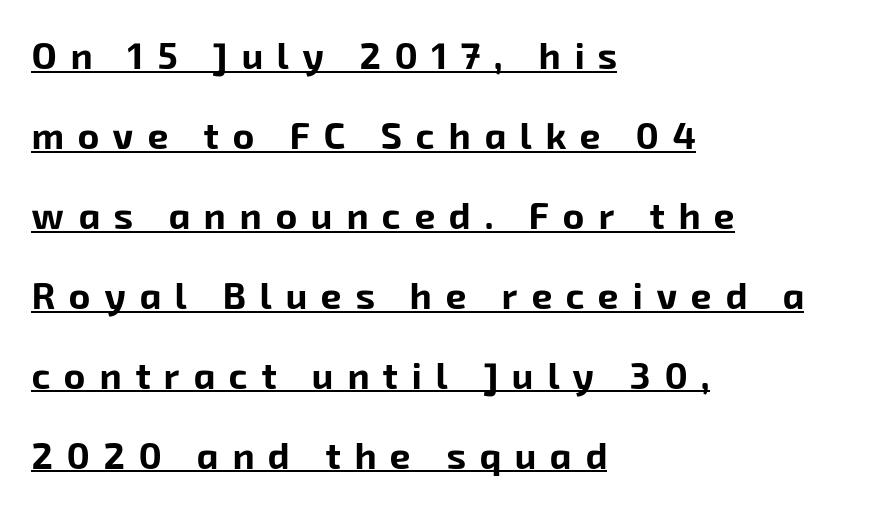
{"serif": "no", "bold": "yes", "weight": "bold", "width": "normal", "stroke_contrast": "low", "x_height": "medium", "monospaced": "no", "underline": "yes", "align": "left", "line_spacing": "loose", "line_spacing_ratio": 2.16, "letter_spacing": "wide", "letter_spacing_em": 0.37, "glyph_px": 37}
